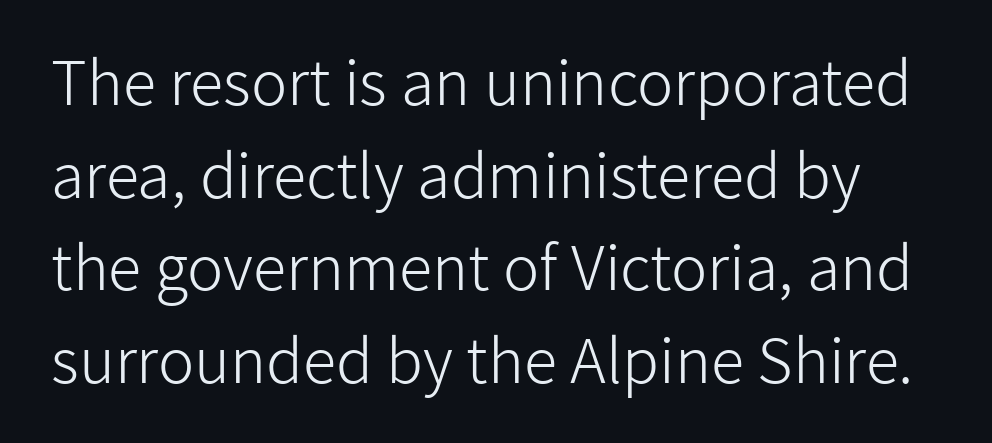
{"serif": "no", "italic": "no", "bold": "no", "weight": "light", "width": "normal", "stroke_contrast": "low", "x_height": "medium", "monospaced": "no", "underline": "no", "line_spacing": "normal", "line_spacing_ratio": 1.52, "letter_spacing": "normal", "letter_spacing_em": 0.0, "glyph_px": 61}
